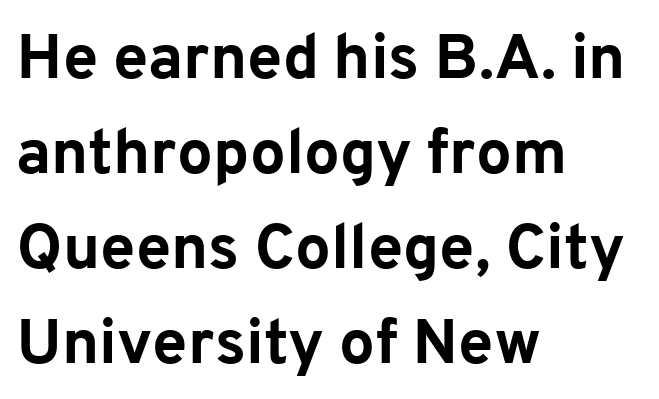
{"serif": "no", "italic": "no", "bold": "yes", "weight": "bold", "width": "normal", "stroke_contrast": "low", "x_height": "medium", "monospaced": "no", "underline": "no", "align": "left", "line_spacing": "normal", "line_spacing_ratio": 1.51, "letter_spacing": "normal", "letter_spacing_em": 0.0, "glyph_px": 63}
